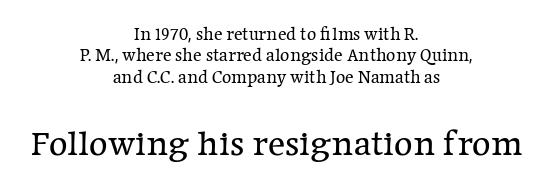
{"serif": "yes", "italic": "no", "bold": "no", "weight": "regular", "width": "normal", "stroke_contrast": "low", "x_height": "medium", "monospaced": "no", "underline": "no", "align": "center", "line_spacing_ratio": 1.19, "letter_spacing": "normal", "letter_spacing_em": 0.0, "larger_block": "second", "size_ratio": 2.0, "glyph_px": 36}
